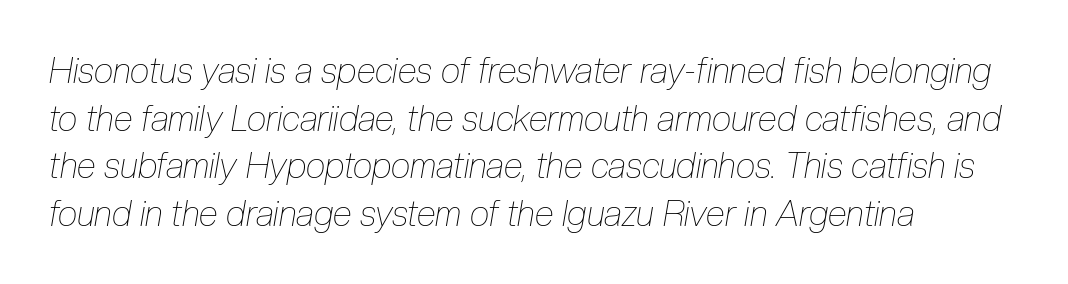
The image shows 35 px thin, condensed type, italic (leaning right); set left-aligned, normal line spacing (1.36x), normal letter spacing, not underlined; low stroke contrast and a medium x-height.
